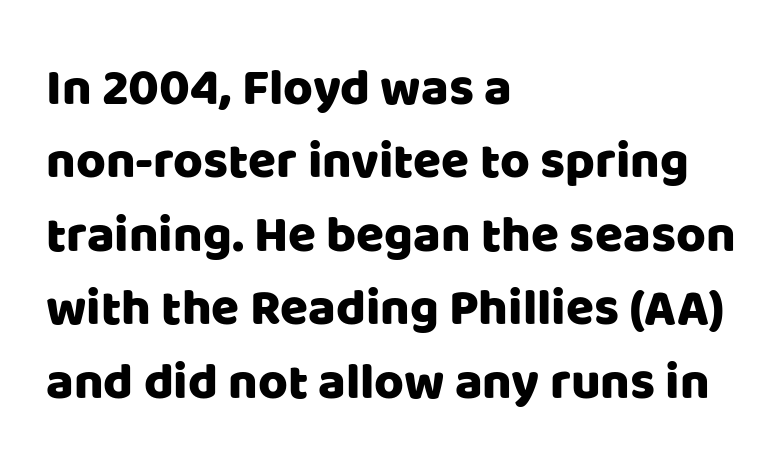
Q: Is the text italic (slanted)? A: No, it is upright.
Q: Is the typeface a serif or a sans-serif typeface? A: Sans-serif.
Q: Is the text underlined? A: No.
Q: How is the paragraph aligned? A: Left-aligned.
Q: Is the spacing between letters normal or unusually wide? A: Normal.
Q: Is the spacing between lines tight, normal or loose? A: Normal.
Q: Width (condensed, normal, or wide)? A: Normal.
Q: Stroke contrast? A: Low.
Q: x-height? A: Large.
Q: Monospaced? A: No.
